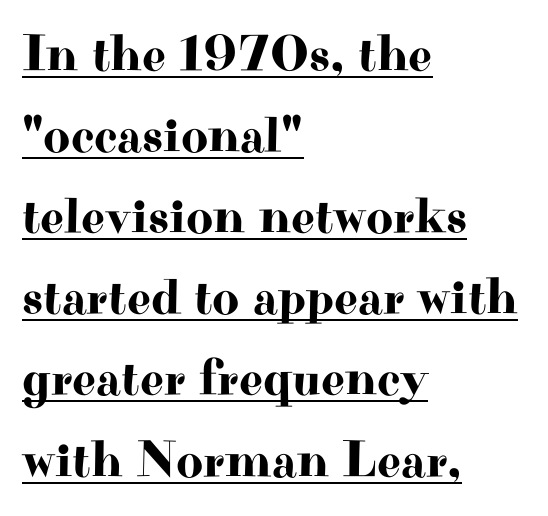
{"serif": "yes", "italic": "no", "width": "wide", "stroke_contrast": "high", "x_height": "small", "monospaced": "no", "underline": "yes", "align": "left", "line_spacing": "normal", "line_spacing_ratio": 1.56, "letter_spacing": "normal", "letter_spacing_em": 0.0, "glyph_px": 52}
